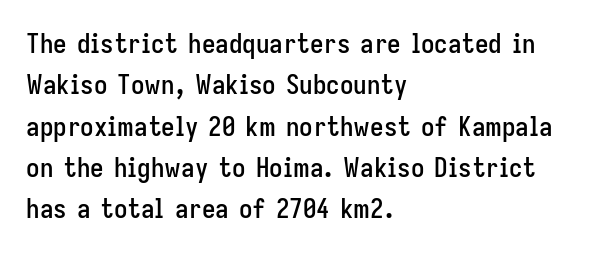
{"italic": "no", "underline": "no", "align": "left", "line_spacing": "normal", "line_spacing_ratio": 1.53, "letter_spacing": "normal", "letter_spacing_em": 0.0, "glyph_px": 27}
